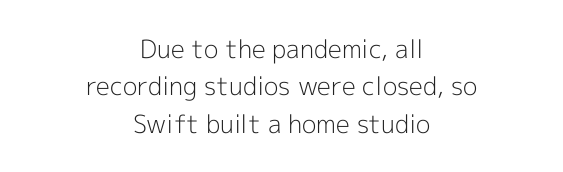
The image shows 25 px text type, upright; set centered, normal line spacing (1.5x), normal letter spacing, not underlined.
